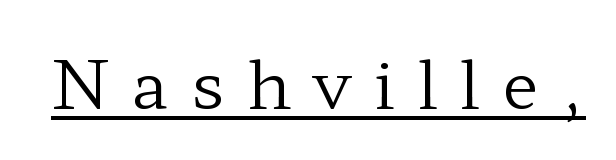
This rendering features underlined lettering. The face used here is seriffed, in the tradition of book romans. A typesetter would call this heavily tracked-out type. Designer's note — italics off, roman on.
